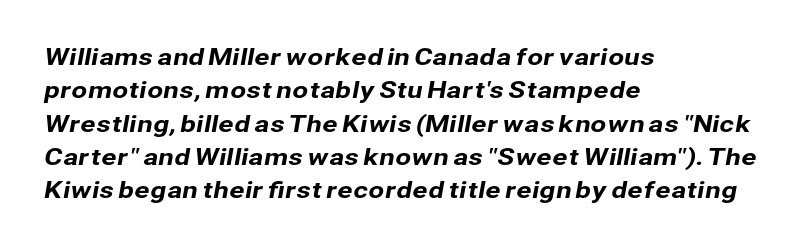
Q: Is the text underlined? A: No.
Q: How is the paragraph aligned? A: Left-aligned.
Q: Is the spacing between letters normal or unusually wide? A: Normal.
Q: Is the spacing between lines tight, normal or loose? A: Normal.
